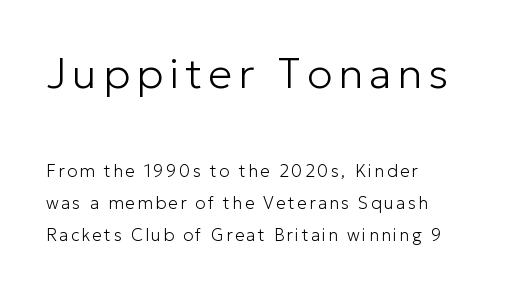
{"serif": "no", "italic": "no", "bold": "no", "weight": "light", "width": "normal", "stroke_contrast": "low", "x_height": "medium", "monospaced": "no", "underline": "no", "align": "left", "line_spacing_ratio": 1.86, "larger_block": "first", "size_ratio": 2.53, "glyph_px": 43}
